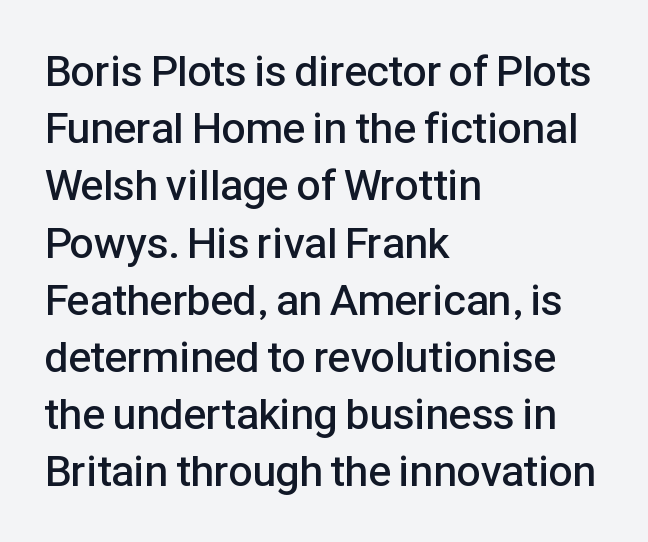
Q: Is the text bold? A: Semi-bold.
Q: Is the text italic (slanted)? A: No, it is upright.
Q: Is the typeface a serif or a sans-serif typeface? A: Sans-serif.
Q: Is the text underlined? A: No.
Q: How is the paragraph aligned? A: Left-aligned.
Q: Is the spacing between letters normal or unusually wide? A: Normal.
Q: Is the spacing between lines tight, normal or loose? A: Normal.
Q: Width (condensed, normal, or wide)? A: Normal.
Q: Stroke contrast? A: Low.
Q: x-height? A: Medium.
Q: Monospaced? A: No.
